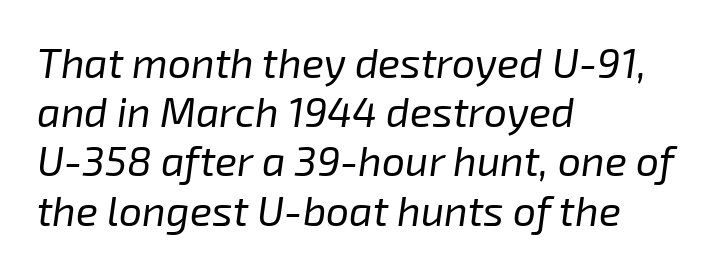
{"italic": "yes", "lean": "right", "slant_degrees": 8, "bold": "no", "weight": "regular", "width": "normal", "stroke_contrast": "low", "x_height": "medium", "monospaced": "no", "underline": "no", "align": "left", "line_spacing_ratio": 1.2, "letter_spacing": "normal", "letter_spacing_em": 0.0, "glyph_px": 41}
